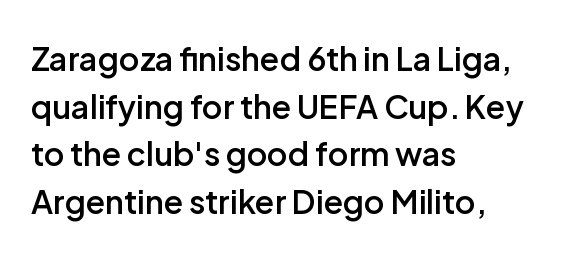
The foot of each line stays bare and open. Look at the tracking — it's just the regular setting, nothing added. A typesetter would mark this as roman, not italic. Every letter is mildly thick-stroked: semibold rather than bold.
